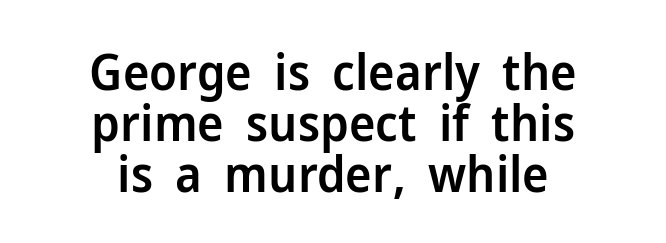
The image shows 50 px semibold sans-serif type, upright; set centered, tight line spacing (1.02x), normal letter spacing, not underlined; low stroke contrast and a medium x-height.
